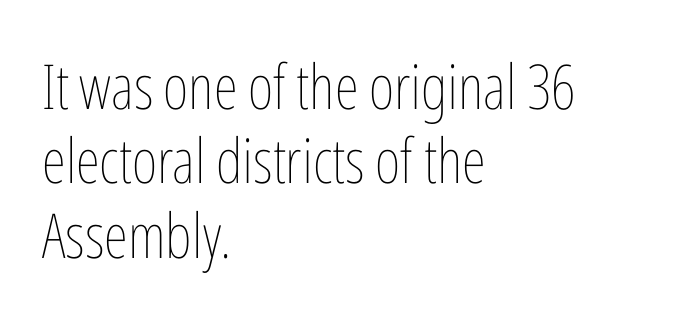
{"italic": "no", "bold": "no", "weight": "thin", "width": "condensed", "stroke_contrast": "low", "x_height": "medium", "monospaced": "no", "underline": "no", "align": "left", "line_spacing_ratio": 1.2, "letter_spacing": "normal", "letter_spacing_em": 0.0, "glyph_px": 62}
